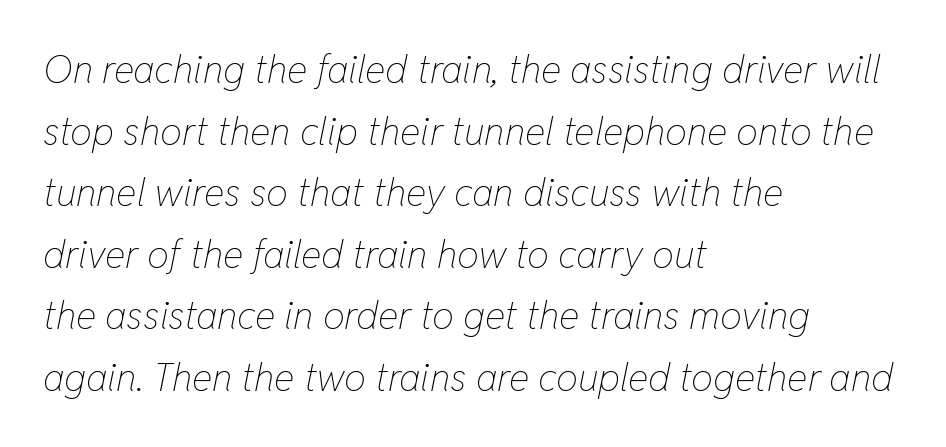
{"italic": "yes", "lean": "right", "slant_degrees": 11, "bold": "no", "weight": "thin", "width": "condensed", "stroke_contrast": "low", "x_height": "medium", "monospaced": "no", "underline": "no", "align": "left", "line_spacing": "normal", "line_spacing_ratio": 1.58, "letter_spacing": "normal", "letter_spacing_em": 0.0, "glyph_px": 39}
